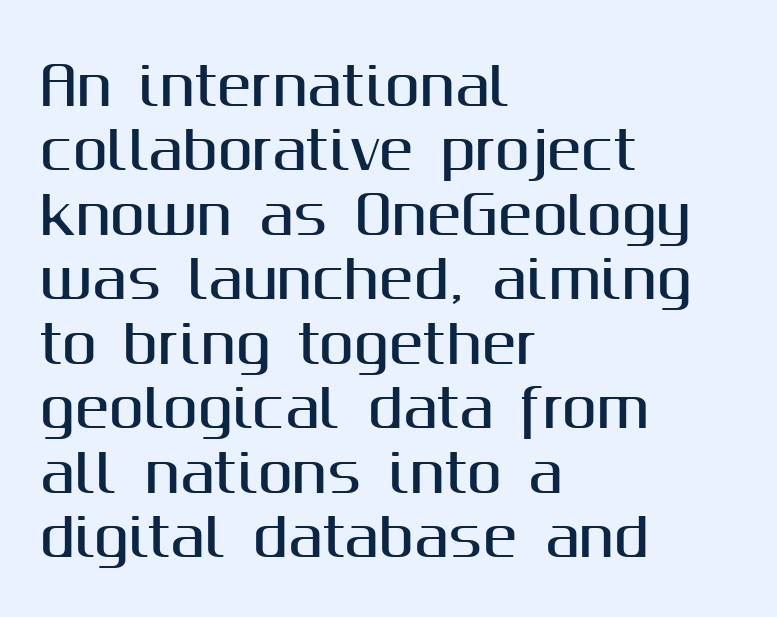
The glyphs are unaccompanied by any horizontal stroke below them. Posture: straight, roman, zero tilt. Varying glyph widths throughout — classic text-font behaviour. Typeset ragged right — the left edge is the straight one. No feet cap the strokes, marking this as sans-serif type.
